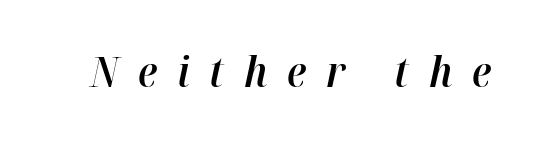
Q: Is the text bold? A: Semi-bold.
Q: Is the text italic (slanted)? A: Yes, it leans right by about 12 degrees.
Q: Is the text underlined? A: No.
Q: Is the spacing between letters normal or unusually wide? A: Unusually wide.
Q: Width (condensed, normal, or wide)? A: Normal.
Q: Stroke contrast? A: High.
Q: x-height? A: Medium.
Q: Monospaced? A: No.
